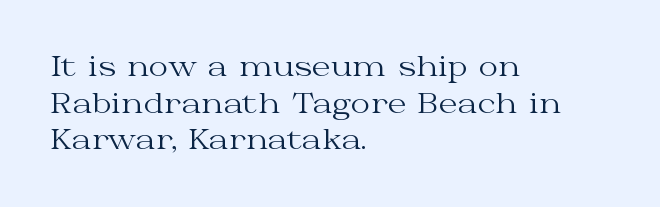
The image shows 27 px text type, upright; set left-aligned, normal line spacing (1.36x), normal letter spacing, not underlined.
